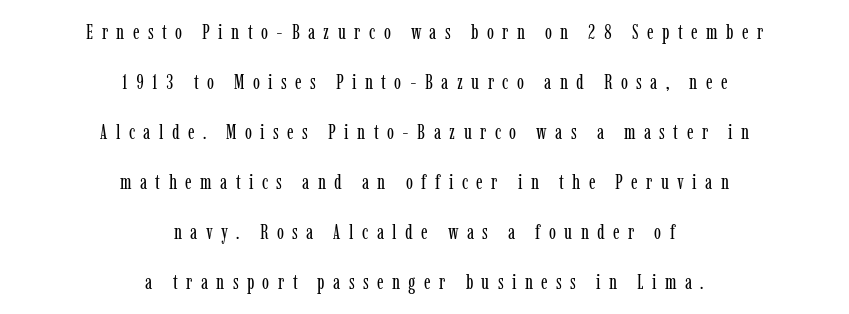
Q: Is the text bold? A: No.
Q: Is the text italic (slanted)? A: No, it is upright.
Q: Is the text underlined? A: No.
Q: How is the paragraph aligned? A: Centered.
Q: Is the spacing between letters normal or unusually wide? A: Unusually wide.
Q: Is the spacing between lines tight, normal or loose? A: Loose.
